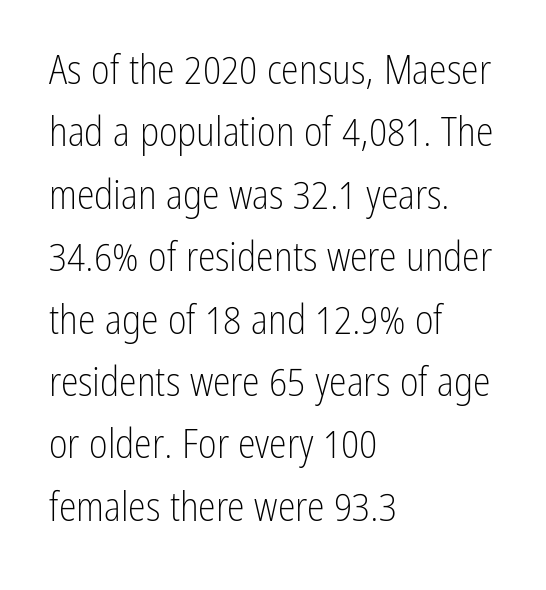
{"serif": "no", "italic": "no", "bold": "no", "weight": "light", "width": "condensed", "stroke_contrast": "low", "x_height": "medium", "monospaced": "no", "underline": "no", "align": "left", "line_spacing": "normal", "line_spacing_ratio": 1.56, "letter_spacing": "normal", "letter_spacing_em": 0.0, "glyph_px": 40}
